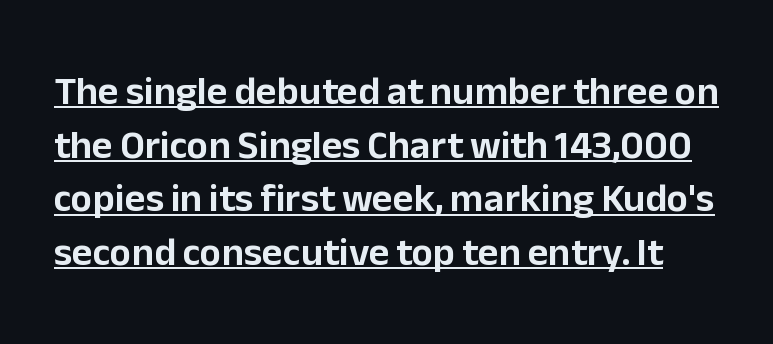
{"serif": "no", "italic": "no", "width": "normal", "stroke_contrast": "low", "x_height": "medium", "monospaced": "no", "underline": "yes", "line_spacing": "normal", "line_spacing_ratio": 1.34, "letter_spacing": "normal", "letter_spacing_em": 0.0, "glyph_px": 40}
